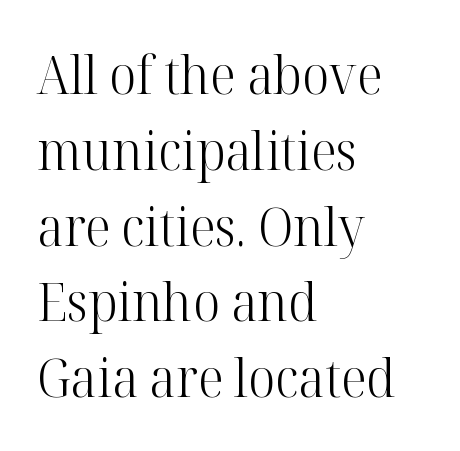
The image shows 53 px light serif type, upright; set left-aligned, normal line spacing (1.43x), normal letter spacing, not underlined; high stroke contrast and a medium x-height.
